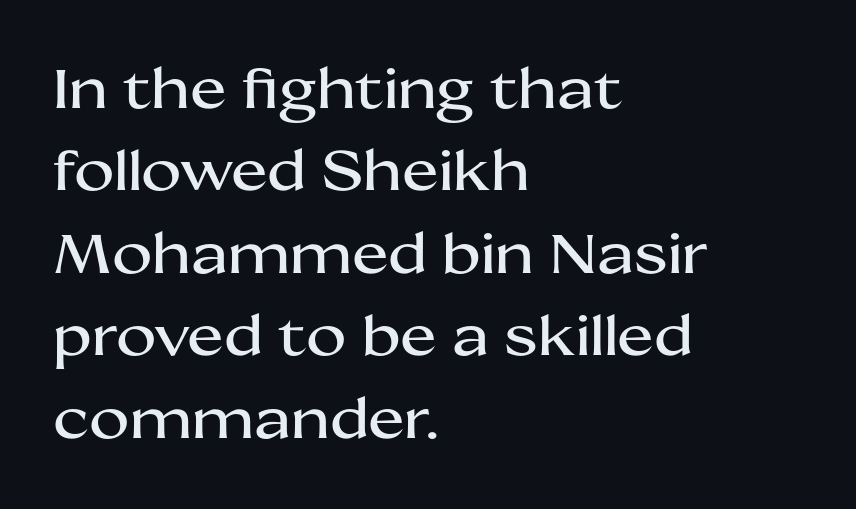
Q: Is the text italic (slanted)? A: No, it is upright.
Q: Is the text underlined? A: No.
Q: How is the paragraph aligned? A: Left-aligned.
Q: Is the spacing between letters normal or unusually wide? A: Normal.
Q: Is the spacing between lines tight, normal or loose? A: Normal.
Q: Width (condensed, normal, or wide)? A: Wide.
Q: Stroke contrast? A: Medium.
Q: x-height? A: Medium.
Q: Monospaced? A: No.
